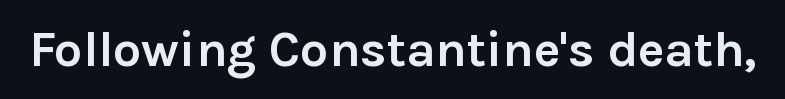
It's the straight-up-and-down kind of type. Proportional: the letters do not fall into vertical columns. This rendering features lettering with no underline. A typesetter would call this zero additional tracking.
